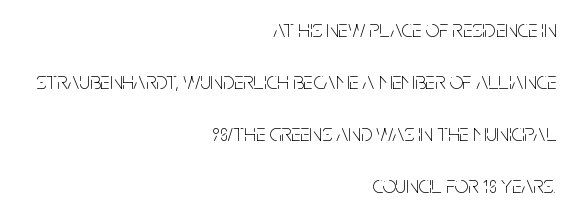
{"italic": "no", "bold": "no", "underline": "no", "align": "right", "line_spacing": "loose", "line_spacing_ratio": 2.17, "letter_spacing": "normal", "letter_spacing_em": 0.0, "glyph_px": 24}
